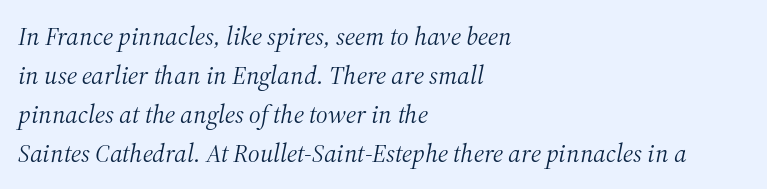
{"italic": "yes", "lean": "right", "slant_degrees": 12, "bold": "no", "underline": "no", "align": "left", "line_spacing": "normal", "line_spacing_ratio": 1.5, "letter_spacing": "normal", "letter_spacing_em": 0.0, "glyph_px": 26}
